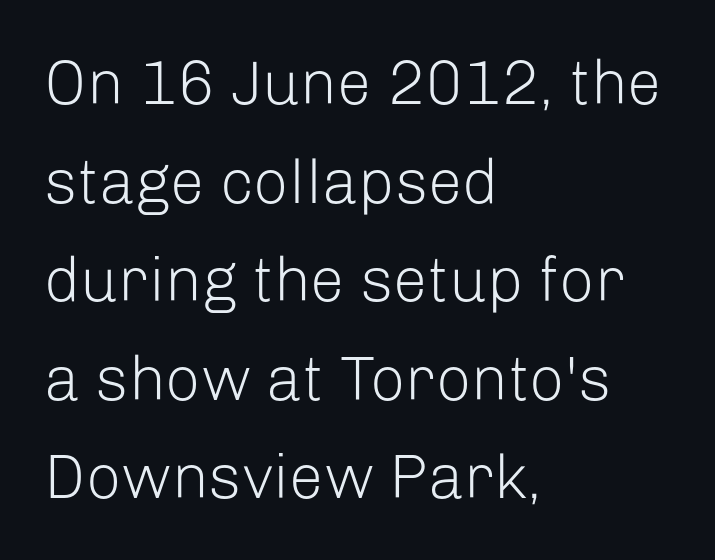
Q: Is the text bold? A: No.
Q: Is the text italic (slanted)? A: No, it is upright.
Q: Is the typeface a serif or a sans-serif typeface? A: Sans-serif.
Q: Is the text underlined? A: No.
Q: How is the paragraph aligned? A: Left-aligned.
Q: Is the spacing between letters normal or unusually wide? A: Normal.
Q: Is the spacing between lines tight, normal or loose? A: Normal.
Q: Width (condensed, normal, or wide)? A: Normal.
Q: Stroke contrast? A: Low.
Q: x-height? A: Medium.
Q: Monospaced? A: No.
